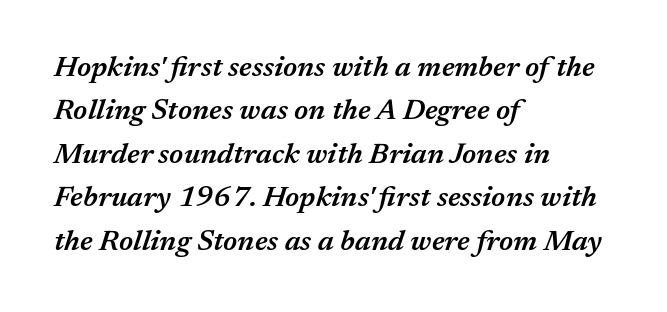
{"italic": "yes", "lean": "right", "slant_degrees": 17, "bold": "semi", "weight": "semibold", "width": "normal", "stroke_contrast": "medium", "x_height": "medium", "monospaced": "no", "underline": "no", "align": "left", "line_spacing": "normal", "line_spacing_ratio": 1.5, "letter_spacing": "normal", "letter_spacing_em": 0.0, "glyph_px": 29}
